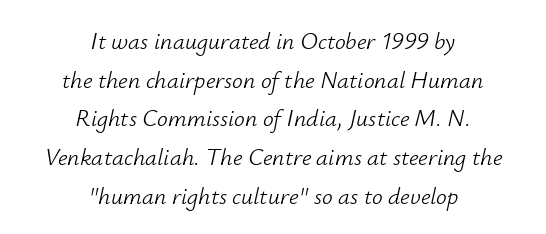
The image shows 24 px text type, italic (leaning right); set centered, normal line spacing (1.61x), normal letter spacing, not underlined.
